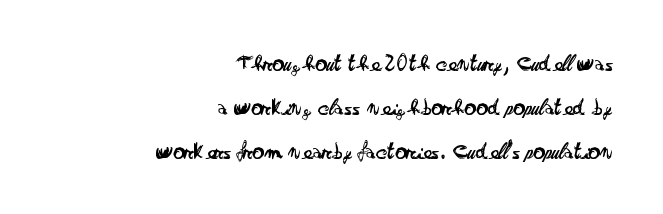
The image shows 24 px text type, upright; set right-aligned, line spacing 1.83x, normal letter spacing, not underlined.
